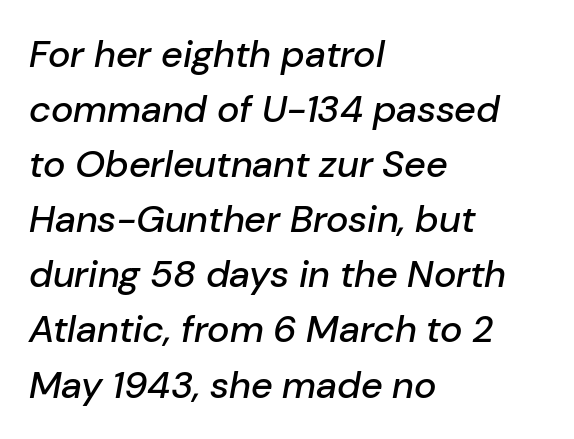
Q: Is the text italic (slanted)? A: Yes, it leans right by about 10 degrees.
Q: Is the text underlined? A: No.
Q: How is the paragraph aligned? A: Left-aligned.
Q: Is the spacing between letters normal or unusually wide? A: Normal.
Q: Is the spacing between lines tight, normal or loose? A: Normal.
Q: Width (condensed, normal, or wide)? A: Normal.
Q: Stroke contrast? A: Low.
Q: x-height? A: Medium.
Q: Monospaced? A: No.
